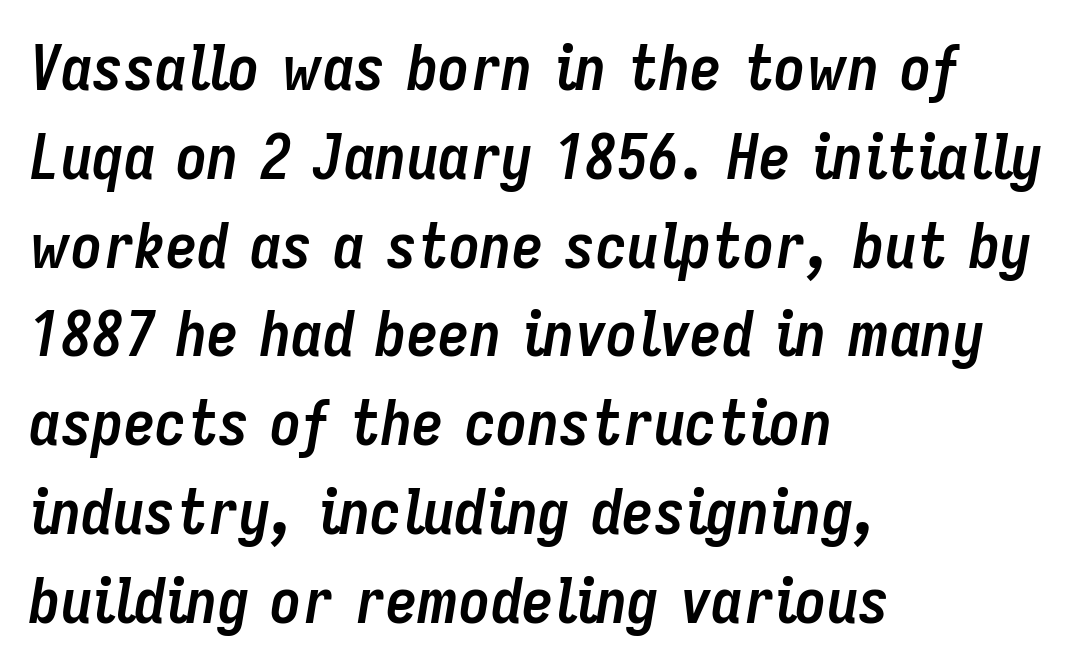
The space between consecutive lines is moderate. Horizontal alignment here is leftward, the default for most running prose. The passage shown is not underscored anywhere. Letter spacing: default. The sample has been set heavy, in full bold.
